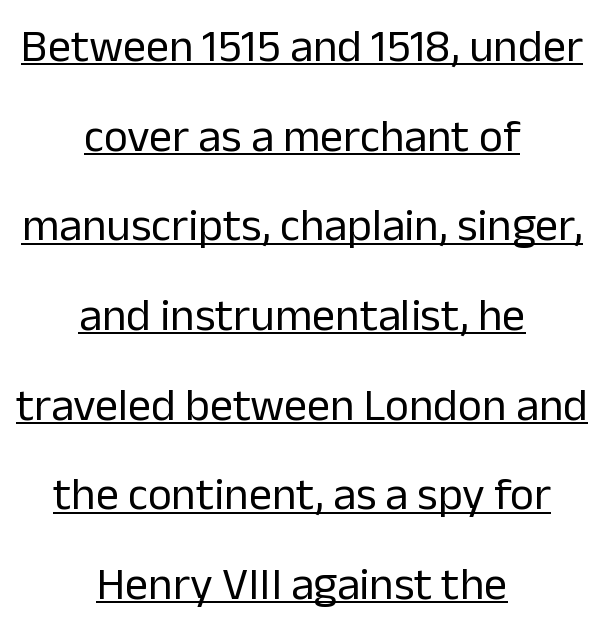
The image shows 46 px regular-weight sans-serif type, upright; set centered, loose line spacing (1.95x), normal letter spacing, underlined; low stroke contrast and a medium x-height.
